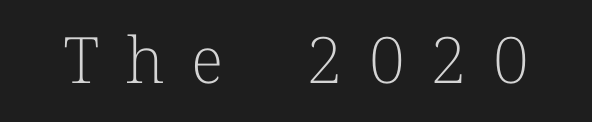
Think standard paragraph weight, or any step lighter than that. Think of a printed novel: that variable character pitch is what you see here. Does extra space separate the letters? Yes, quite a lot of it. Rendered with straight, roman letterforms.
